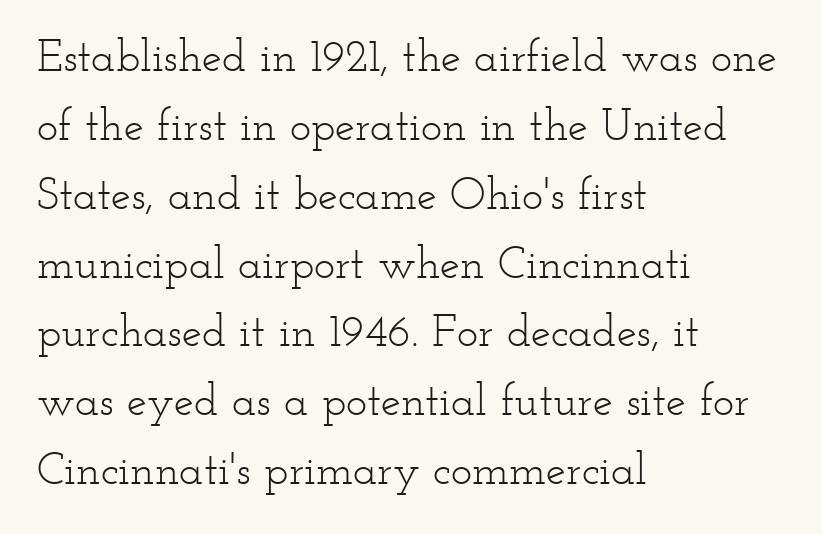
{"serif": "yes", "italic": "no", "bold": "no", "weight": "light", "width": "wide", "stroke_contrast": "low", "x_height": "small", "monospaced": "no", "underline": "no", "align": "left", "line_spacing": "normal", "line_spacing_ratio": 1.53, "letter_spacing": "normal", "letter_spacing_em": 0.0, "glyph_px": 45}
